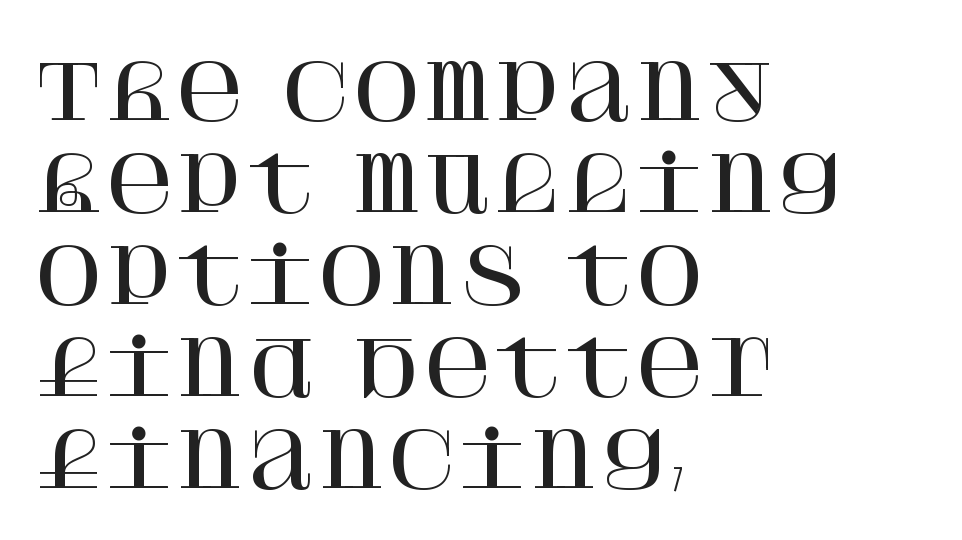
The image shows 76 px serif type, upright; set left-aligned, line spacing 1.21x, normal letter spacing, not underlined; high stroke contrast and a large x-height.
